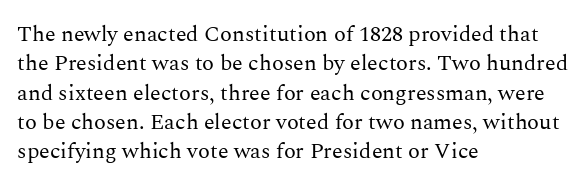
Caption: face not bold, strokes unweighted. Whoever set this chose a conventional vertical rhythm. This sample uses plain, unmodified letter spacing. The lettering stays uniformly vertical, giving the passage a roman look. Rule under the text: the space is simply empty.
